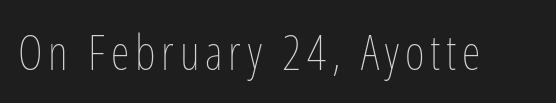
The image shows 48 px thin, condensed type, upright; set not underlined; low stroke contrast and a medium x-height.
